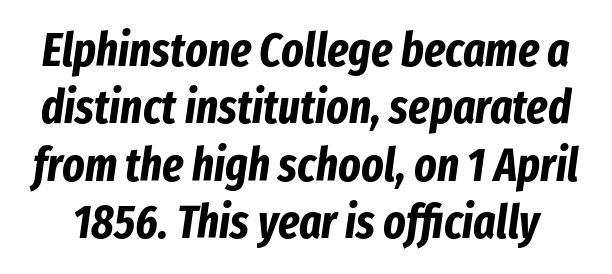
The image shows 47 px bold, condensed type, italic (leaning right); set line spacing 1.22x, normal letter spacing, not underlined; low stroke contrast and a medium x-height.
